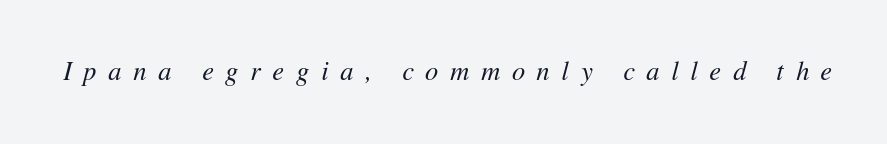
The strokes are not fattened; the text isn't bold. Short note: letters widely spaced. The axis of the letterforms is tilted away from vertical. Any mark beneath the type? The region is blank.
